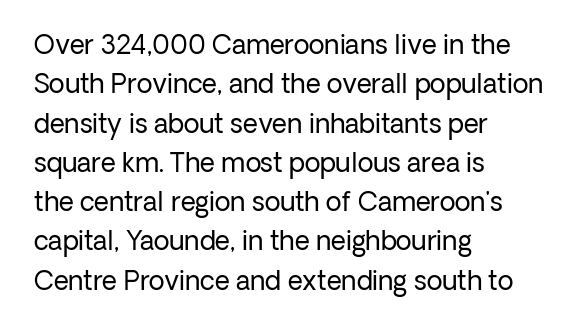
The image shows 26 px text type, upright; set left-aligned, normal line spacing (1.51x), normal letter spacing, not underlined.
